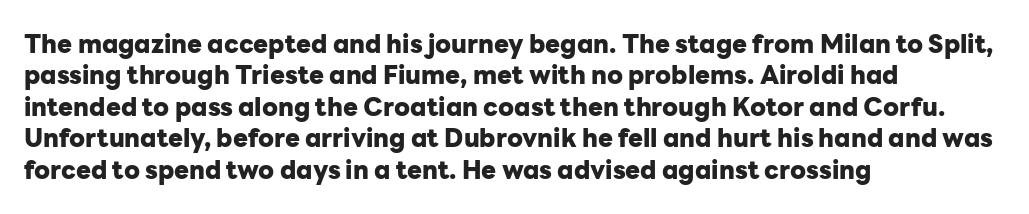
Q: Is the text bold? A: Yes.
Q: Is the text italic (slanted)? A: No, it is upright.
Q: Is the text underlined? A: No.
Q: How is the paragraph aligned? A: Left-aligned.
Q: Is the spacing between letters normal or unusually wide? A: Normal.
Q: Is the spacing between lines tight, normal or loose? A: Normal.
